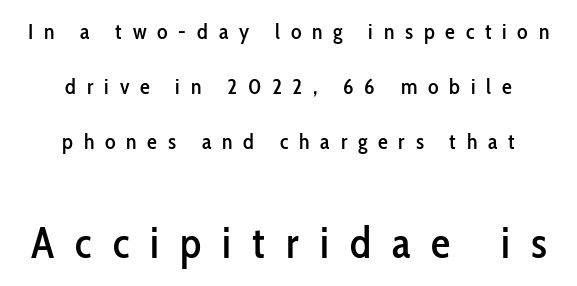
The image shows 43 px condensed sans-serif type, upright; set centered, loose line spacing (2.49x), unusually wide letter spacing (+0.49 em), not underlined; the second (bottom) block is 1.95x larger; low stroke contrast and a medium x-height.
